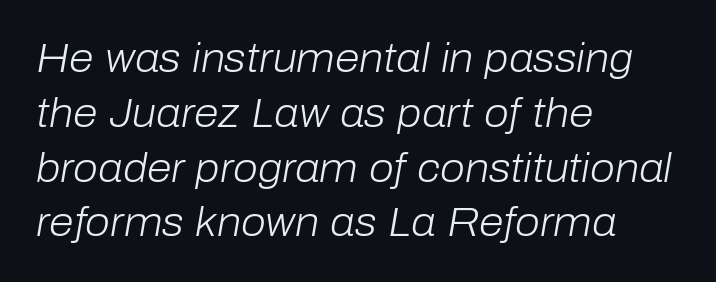
The image shows 40 px light type, italic (leaning right); set left-aligned, normal line spacing (1.37x), normal letter spacing, not underlined; low stroke contrast and a medium x-height.
